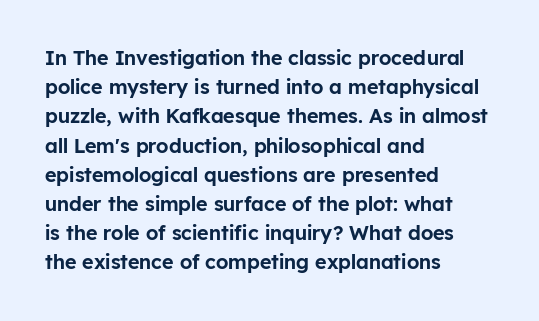
Q: Is the text italic (slanted)? A: No, it is upright.
Q: Is the text underlined? A: No.
Q: How is the paragraph aligned? A: Left-aligned.
Q: Is the spacing between letters normal or unusually wide? A: Normal.
Q: Is the spacing between lines tight, normal or loose? A: Normal.
